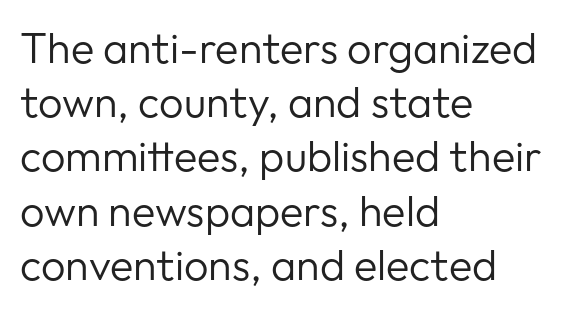
Q: Is the text bold? A: No.
Q: Is the text italic (slanted)? A: No, it is upright.
Q: Is the typeface a serif or a sans-serif typeface? A: Sans-serif.
Q: Is the text underlined? A: No.
Q: How is the paragraph aligned? A: Left-aligned.
Q: Is the spacing between letters normal or unusually wide? A: Normal.
Q: Is the spacing between lines tight, normal or loose? A: Normal.
Q: Width (condensed, normal, or wide)? A: Normal.
Q: Stroke contrast? A: Low.
Q: x-height? A: Medium.
Q: Monospaced? A: No.
